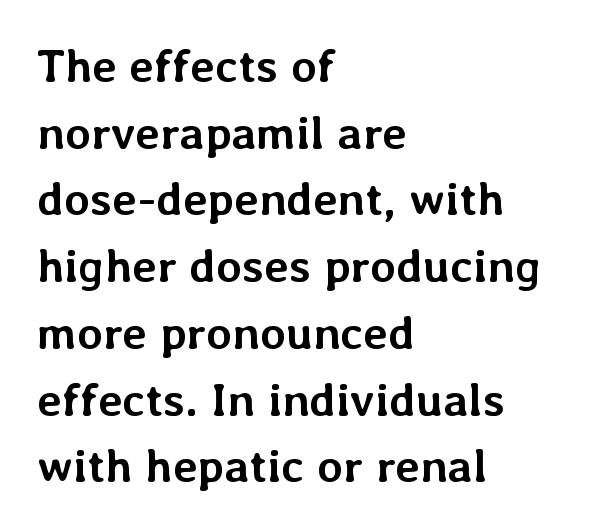
The image shows 47 px semibold type, upright; set left-aligned, normal line spacing (1.42x), normal letter spacing, not underlined; low stroke contrast and a medium x-height.
